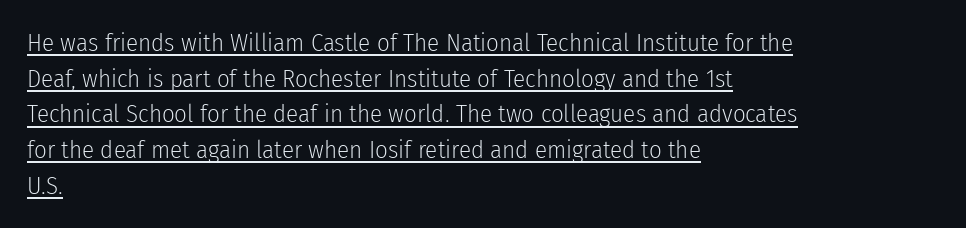
{"italic": "no", "bold": "no", "underline": "yes", "align": "left", "line_spacing": "normal", "line_spacing_ratio": 1.43, "letter_spacing": "normal", "letter_spacing_em": 0.0, "glyph_px": 25}
